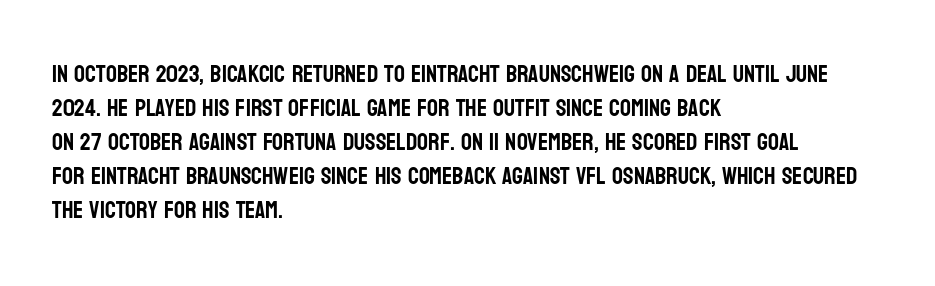
The image shows 24 px text type, upright; set left-aligned, normal line spacing (1.42x), normal letter spacing, not underlined.
